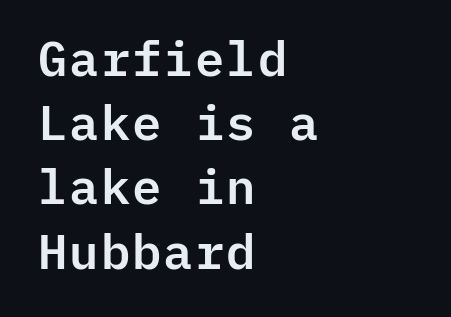
Q: Is the text italic (slanted)? A: No, it is upright.
Q: Is the typeface a serif or a sans-serif typeface? A: Sans-serif.
Q: Is the text underlined? A: No.
Q: How is the paragraph aligned? A: Left-aligned.
Q: Is the spacing between letters normal or unusually wide? A: Normal.
Q: Is the spacing between lines tight, normal or loose? A: Normal.
Q: Width (condensed, normal, or wide)? A: Normal.
Q: Stroke contrast? A: Low.
Q: x-height? A: Medium.
Q: Monospaced? A: Yes.
